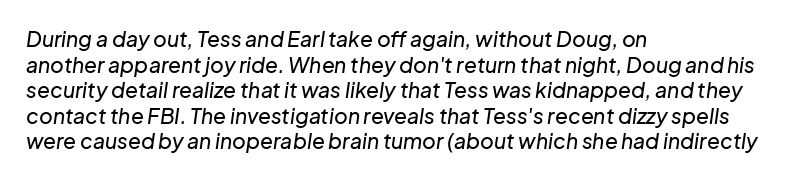
Q: Is the text italic (slanted)? A: Yes, it leans right by about 8 degrees.
Q: Is the text underlined? A: No.
Q: How is the paragraph aligned? A: Left-aligned.
Q: Is the spacing between letters normal or unusually wide? A: Normal.
